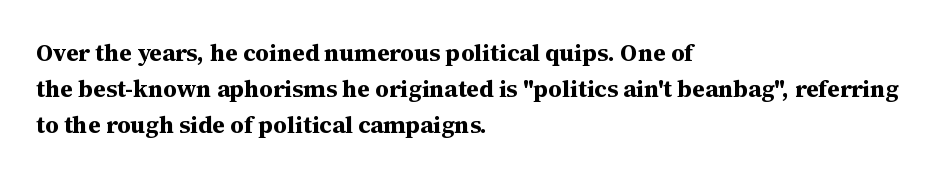
The vertical gap from one line to the next is medium. In terms of posture, this sample is upright. Look at the stroke-to-counter ratio: heavy, a bold. Clear beneath every line of the passage. Casual observation: everything's shoved over to the left. You could call the tracking neutral — neither tight nor loose.
